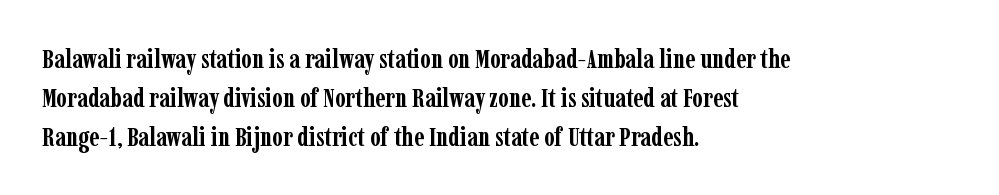
The image shows 27 px bold type, upright; set left-aligned, normal line spacing (1.44x), normal letter spacing, not underlined.
